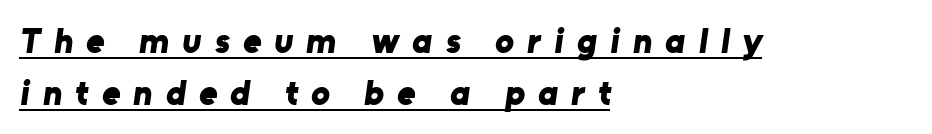
Q: Is the text bold? A: Yes.
Q: Is the typeface a serif or a sans-serif typeface? A: Sans-serif.
Q: Is the text underlined? A: Yes.
Q: How is the paragraph aligned? A: Left-aligned.
Q: Is the spacing between letters normal or unusually wide? A: Unusually wide.
Q: Is the spacing between lines tight, normal or loose? A: Normal.
Q: Width (condensed, normal, or wide)? A: Normal.
Q: Stroke contrast? A: Low.
Q: x-height? A: Medium.
Q: Monospaced? A: No.
